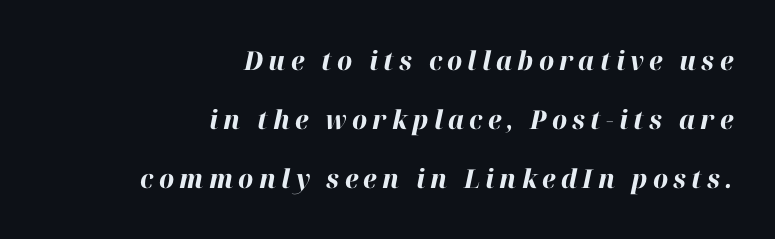
Unmarked baselines from the first word to the last. Does the copy run flush right? Yes — the right margin is perfectly even. A great deal of white space separates one row of letters from the next. Yep, that's italic — everything's leaning. How are the letters spaced? Widely, with obvious added tracking. Bold? Absolutely — the strokes are thick and heavy.
